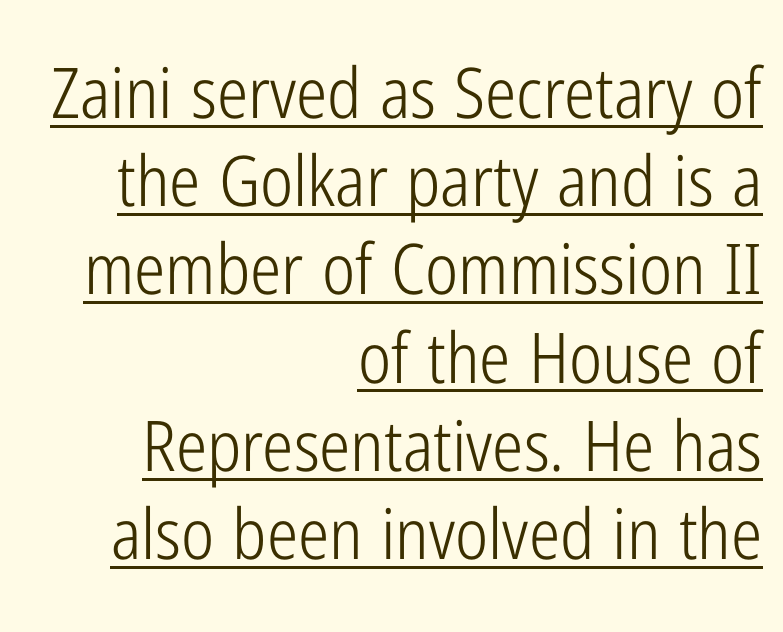
Glyph-to-glyph distance matches everyday printed text. Decoration check: the copy is underlined. The passage shown is typed in a proportional face where columns would drift. Vertical spacing — default. Weight class: somewhere from thin through regular. Stroke terminals: plain, sans-serif.
